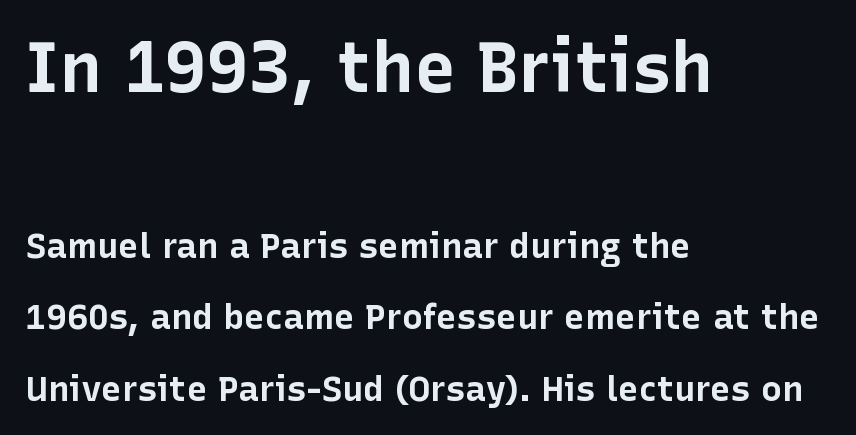
Q: Is the text bold? A: Yes.
Q: Is the text italic (slanted)? A: No, it is upright.
Q: Is the typeface a serif or a sans-serif typeface? A: Sans-serif.
Q: Is the text underlined? A: No.
Q: How is the paragraph aligned? A: Left-aligned.
Q: Is the spacing between letters normal or unusually wide? A: Normal.
Q: Is the spacing between lines tight, normal or loose? A: Loose.
Q: Which block of text is set in a larger size, the first (top) or the second (bottom)? A: The first (top) one.
Q: Width (condensed, normal, or wide)? A: Normal.
Q: Stroke contrast? A: Low.
Q: x-height? A: Medium.
Q: Monospaced? A: No.
